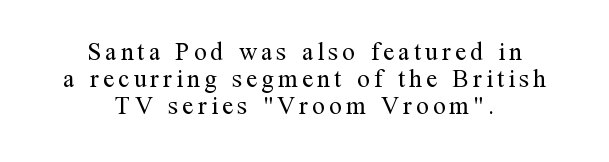
The image shows 25 px text type, upright; set centered, tight line spacing (1.09x), not underlined.
